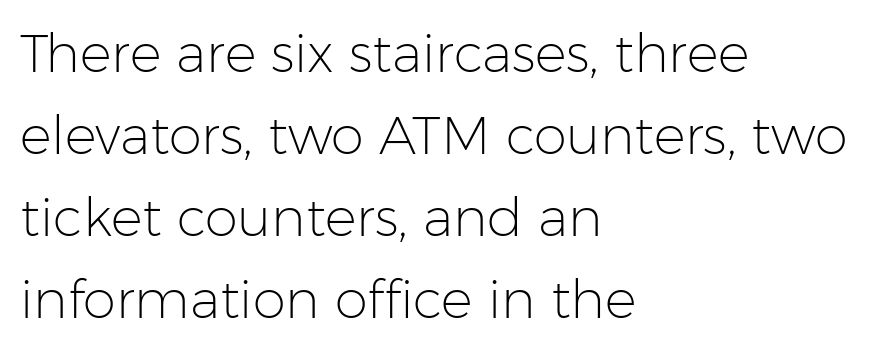
In terms of letterspacing, this is plain default setting. How would I describe the line gaps? Plain and ordinary. Posture: straight, roman, zero tilt. The area under the type is left untouched. Grotesque or geometric, the face here clearly has no serifs.
